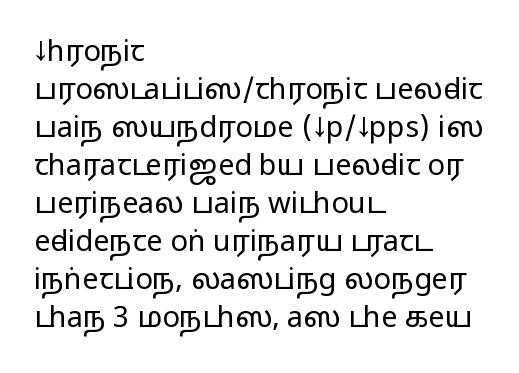
The image shows 29 px wide sans-serif type, upright; set left-aligned, normal line spacing (1.31x), normal letter spacing, not underlined; medium stroke contrast.
